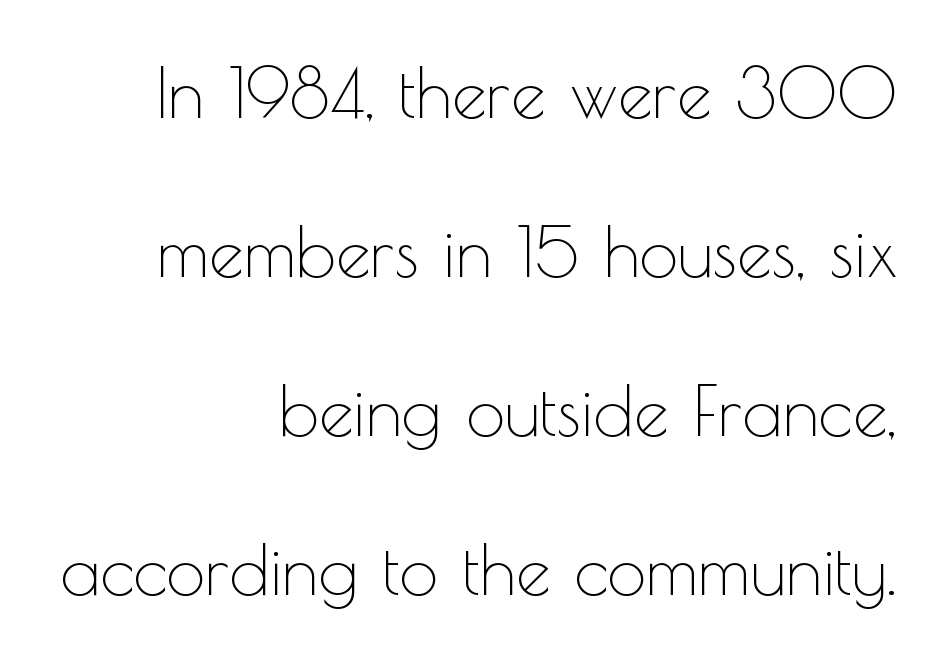
Q: Is the text bold? A: No.
Q: Is the text italic (slanted)? A: No, it is upright.
Q: Is the typeface a serif or a sans-serif typeface? A: Sans-serif.
Q: Is the text underlined? A: No.
Q: How is the paragraph aligned? A: Right-aligned.
Q: Is the spacing between letters normal or unusually wide? A: Normal.
Q: Is the spacing between lines tight, normal or loose? A: Loose.
Q: Width (condensed, normal, or wide)? A: Normal.
Q: x-height? A: Small.
Q: Monospaced? A: No.
